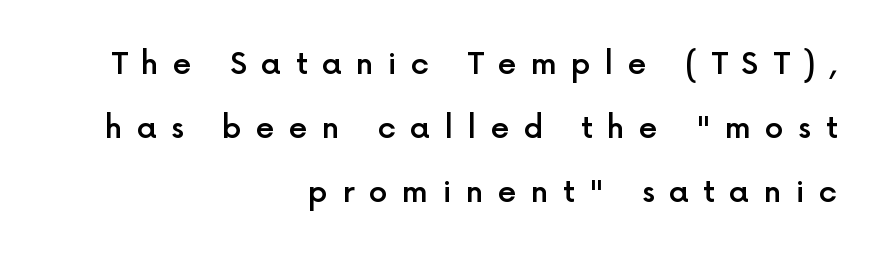
Q: Is the text bold? A: Semi-bold.
Q: Is the text italic (slanted)? A: No, it is upright.
Q: Is the typeface a serif or a sans-serif typeface? A: Sans-serif.
Q: Is the text underlined? A: No.
Q: How is the paragraph aligned? A: Right-aligned.
Q: Is the spacing between letters normal or unusually wide? A: Unusually wide.
Q: Is the spacing between lines tight, normal or loose? A: Loose.
Q: Width (condensed, normal, or wide)? A: Normal.
Q: x-height? A: Medium.
Q: Monospaced? A: No.
